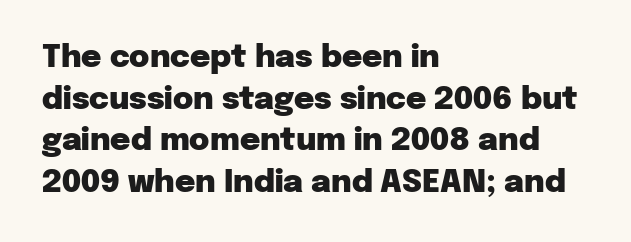
The image shows 31 px heavy sans-serif type, upright; set left-aligned, normal line spacing (1.34x), normal letter spacing, not underlined; low stroke contrast and a medium x-height.
